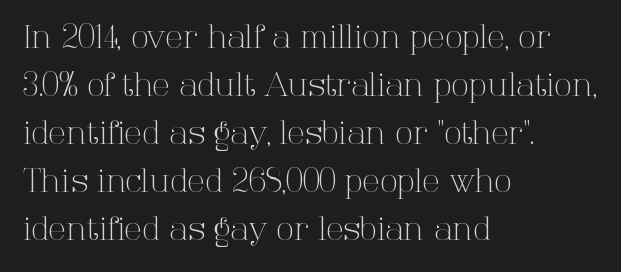
{"serif": "yes", "italic": "no", "bold": "no", "weight": "light", "width": "normal", "stroke_contrast": "high", "x_height": "medium", "monospaced": "no", "underline": "no", "align": "left", "line_spacing": "normal", "line_spacing_ratio": 1.5, "letter_spacing": "normal", "letter_spacing_em": 0.0, "glyph_px": 32}
